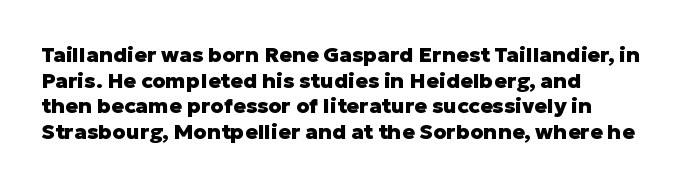
Is there any slant? The stems are plumb. The zone under the glyphs is completely vacant. Caption: bold face, heavy strokes. Each word holds together tightly as a unit, with standard inter-letter gaps. Does the copy run flush right? No — it runs flush left.
